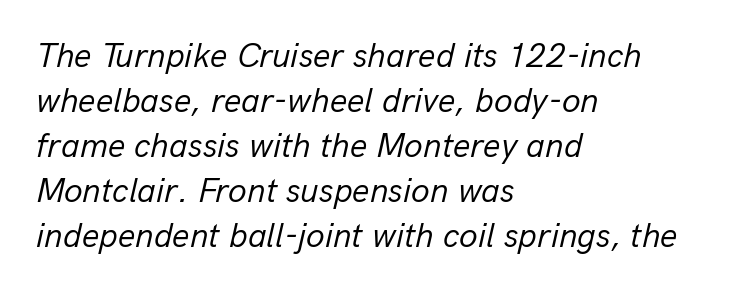
Only glyphs here, with clear space below each row. The rows are spaced the way most documents space them. When letters slant like this, we call the style italic. These lines are rendered in a variable-pitch font. If you drew a ruler down the left edge, every line would touch it. Is this a heavy cut? Hardly; it is regular or lighter.
